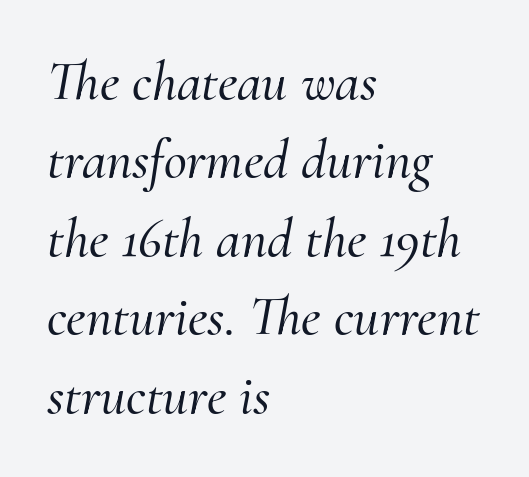
{"serif": "yes", "italic": "yes", "lean": "right", "slant_degrees": 10, "width": "normal", "stroke_contrast": "medium", "x_height": "small", "monospaced": "no", "underline": "no", "align": "left", "line_spacing": "normal", "line_spacing_ratio": 1.4, "letter_spacing": "normal", "letter_spacing_em": 0.0, "glyph_px": 56}
